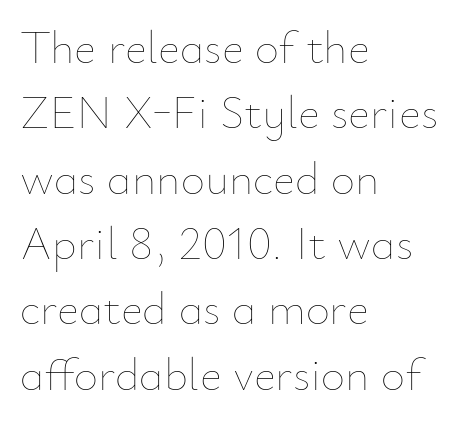
Q: Is the text bold? A: No.
Q: Is the text italic (slanted)? A: No, it is upright.
Q: Is the text underlined? A: No.
Q: How is the paragraph aligned? A: Left-aligned.
Q: Is the spacing between letters normal or unusually wide? A: Normal.
Q: Is the spacing between lines tight, normal or loose? A: Normal.
Q: Width (condensed, normal, or wide)? A: Normal.
Q: Stroke contrast? A: Low.
Q: x-height? A: Small.
Q: Monospaced? A: No.
